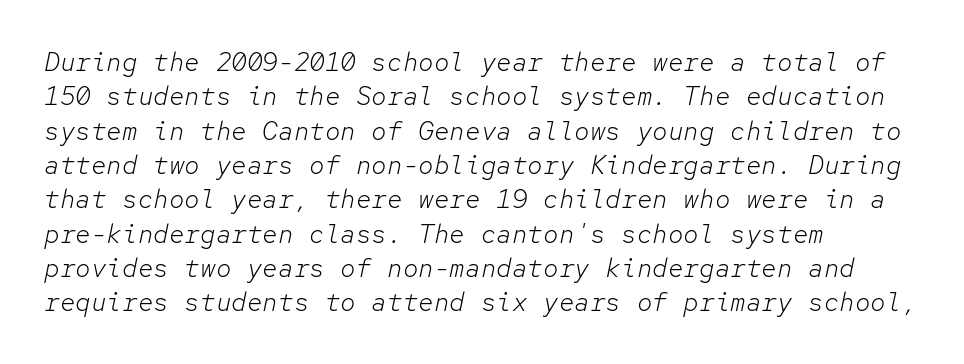
Ink coverage per letter is moderate at most. The whole block is typeset with a tilt. You could call the tracking neutral — neither tight nor loose. The glyphs are unaccompanied by any horizontal stroke below them.
